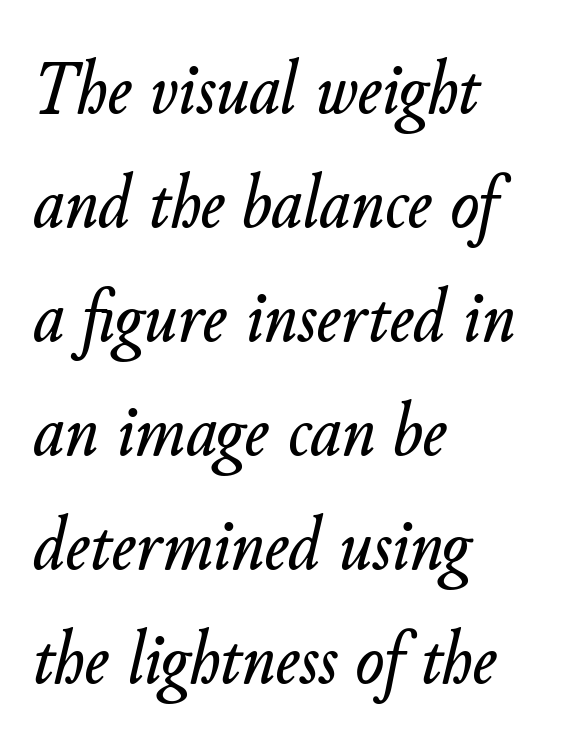
The image shows 76 px text type, italic (leaning right); set left-aligned, normal line spacing (1.5x), normal letter spacing, not underlined; low stroke contrast and a small x-height.
